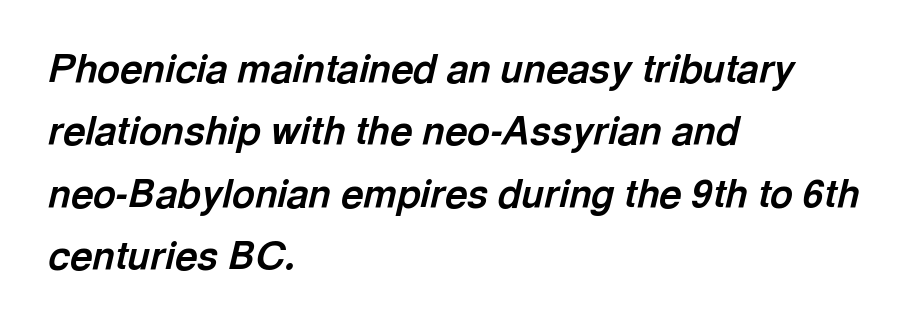
{"italic": "yes", "lean": "right", "slant_degrees": 13, "bold": "yes", "weight": "bold", "width": "normal", "x_height": "medium", "monospaced": "no", "underline": "no", "align": "left", "line_spacing": "normal", "line_spacing_ratio": 1.6, "letter_spacing": "normal", "letter_spacing_em": 0.0, "glyph_px": 39}
